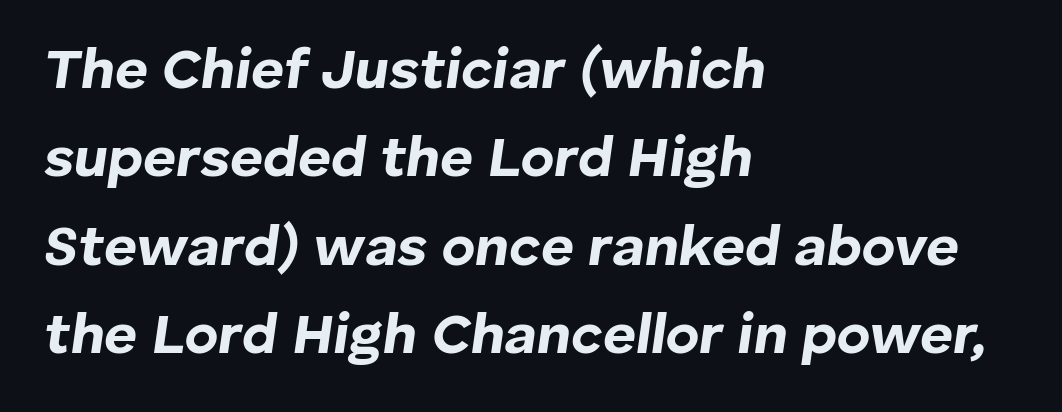
Think of a printed novel: that variable character pitch is what you see here. Default kerning and tracking; the words read as compact shapes. Plain, unruled lines of type. Its strokes are broad and dark, the hallmark of bold type. Leading matches the norm, producing a regular column.
